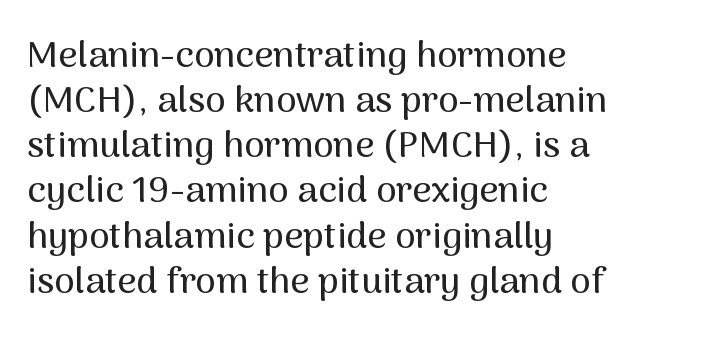
Note the varied advance widths — an 'i' is clearly narrower than an 'm'. The passage shown has conventional tracking throughout. Short and long lines alike share a common starting point at left. Posture: vertical. Has an underline been added? It has not.
